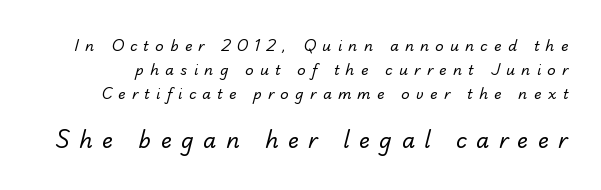
The image shows 21 px text type; set normal line spacing (1.7x), unusually wide letter spacing (+0.45 em), not underlined; the second (bottom) block is 1.5x larger.
